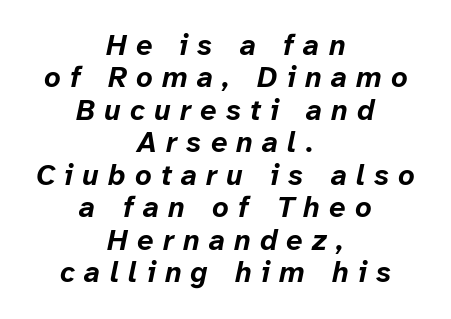
Q: Is the text bold? A: Yes.
Q: Is the text italic (slanted)? A: Yes, it leans right by about 12 degrees.
Q: Is the text underlined? A: No.
Q: How is the paragraph aligned? A: Centered.
Q: Is the spacing between letters normal or unusually wide? A: Unusually wide.
Q: Is the spacing between lines tight, normal or loose? A: Tight.
Q: Width (condensed, normal, or wide)? A: Normal.
Q: Stroke contrast? A: Low.
Q: x-height? A: Medium.
Q: Monospaced? A: No.
